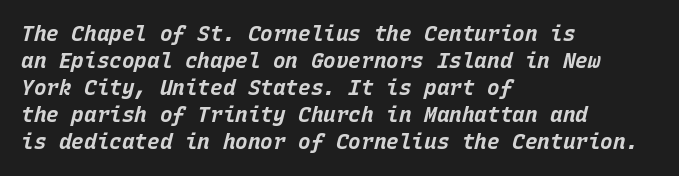
Beneath every word, the page is bare. Does the copy run flush right? No — it runs flush left. Does extra space separate the letters? No, they use regular spacing. You'd pick this weight for a headline — it's a proper bold.
